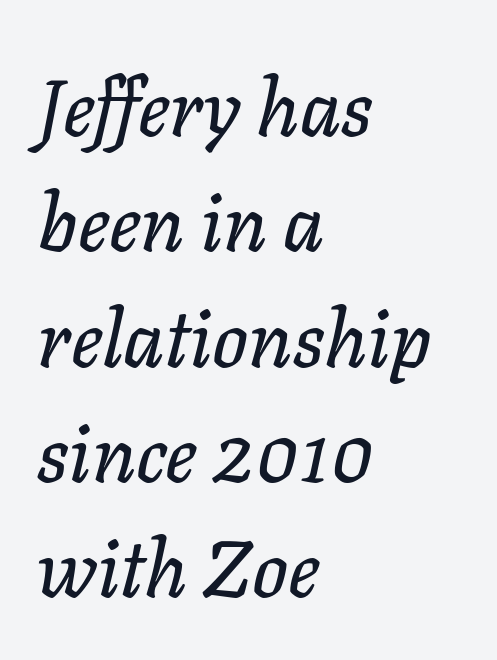
Q: Is the text italic (slanted)? A: Yes, it leans right by about 11 degrees.
Q: Is the text underlined? A: No.
Q: How is the paragraph aligned? A: Left-aligned.
Q: Is the spacing between letters normal or unusually wide? A: Normal.
Q: Is the spacing between lines tight, normal or loose? A: Normal.
Q: Width (condensed, normal, or wide)? A: Normal.
Q: Stroke contrast? A: Low.
Q: x-height? A: Medium.
Q: Monospaced? A: No.
